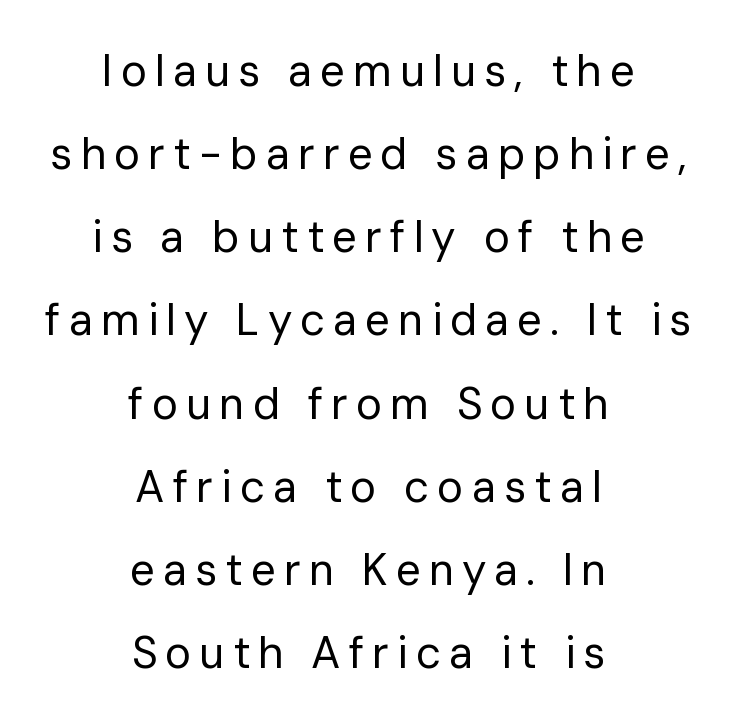
{"serif": "no", "italic": "no", "bold": "no", "weight": "regular", "width": "normal", "stroke_contrast": "low", "x_height": "medium", "monospaced": "no", "underline": "no", "align": "center", "line_spacing_ratio": 1.89, "glyph_px": 44}
